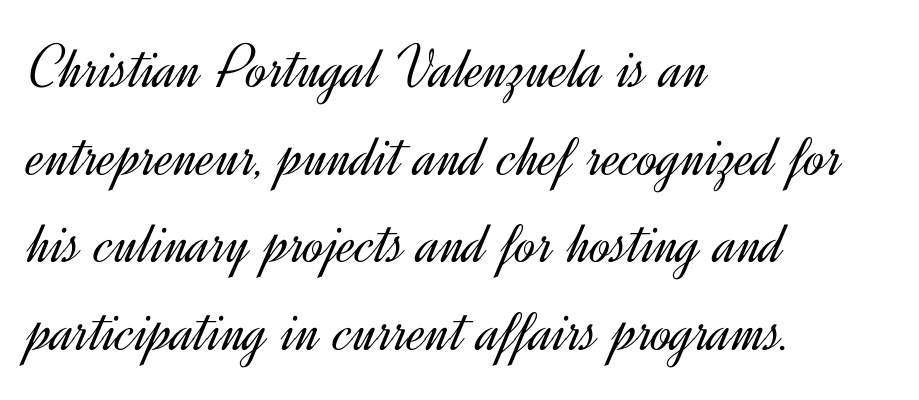
Each new line begins a customary step beneath the previous one. The type family on display is of the sans-serif kind. Quick note: underline off. The passage shown is typed in a proportional face where columns would drift. Compared with a typical body face, this is equally light or lighter still. The rendering anchors every line to the left-hand side.
